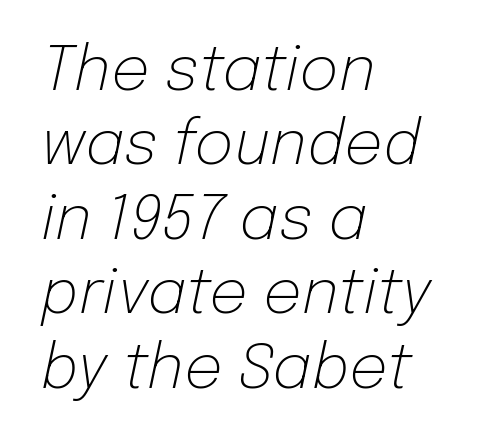
{"italic": "yes", "lean": "right", "slant_degrees": 12, "bold": "no", "weight": "light", "width": "normal", "stroke_contrast": "low", "x_height": "medium", "monospaced": "no", "underline": "no", "align": "left", "line_spacing_ratio": 1.22, "letter_spacing": "normal", "letter_spacing_em": 0.0, "glyph_px": 61}
